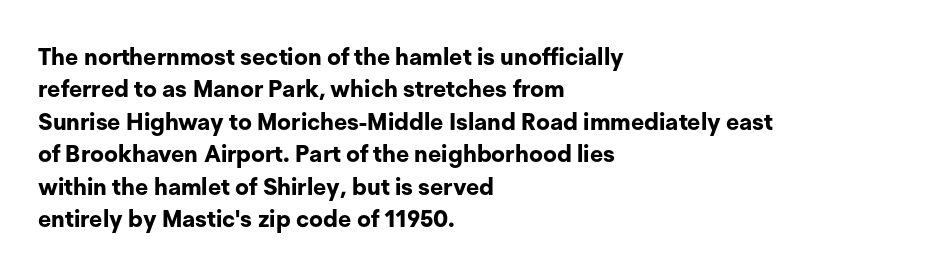
{"italic": "no", "bold": "yes", "underline": "no", "align": "left", "line_spacing": "normal", "line_spacing_ratio": 1.41, "letter_spacing": "normal", "letter_spacing_em": 0.0, "glyph_px": 23}
